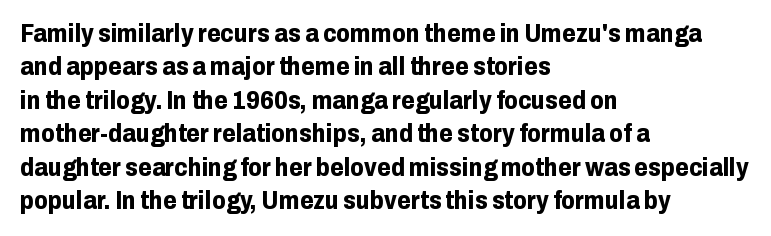
Q: Is the text bold? A: Yes.
Q: Is the text italic (slanted)? A: No, it is upright.
Q: Is the text underlined? A: No.
Q: How is the paragraph aligned? A: Left-aligned.
Q: Is the spacing between letters normal or unusually wide? A: Normal.
Q: Is the spacing between lines tight, normal or loose? A: Normal.
